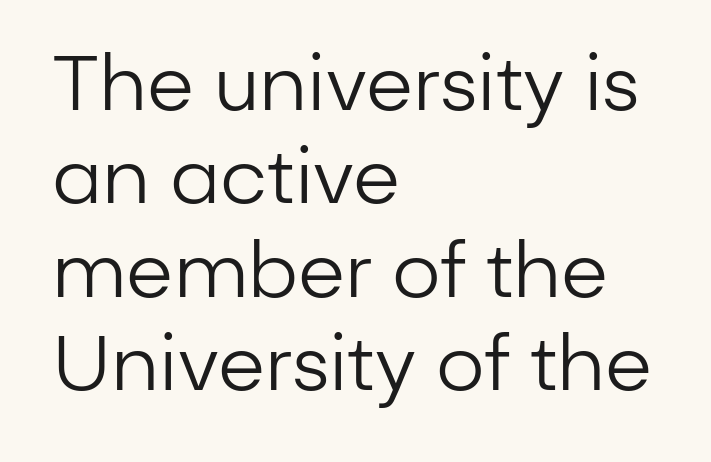
Q: Is the text bold? A: No.
Q: Is the text italic (slanted)? A: No, it is upright.
Q: Is the typeface a serif or a sans-serif typeface? A: Sans-serif.
Q: Is the text underlined? A: No.
Q: How is the paragraph aligned? A: Left-aligned.
Q: Is the spacing between letters normal or unusually wide? A: Normal.
Q: Width (condensed, normal, or wide)? A: Normal.
Q: Stroke contrast? A: Low.
Q: x-height? A: Medium.
Q: Monospaced? A: No.
